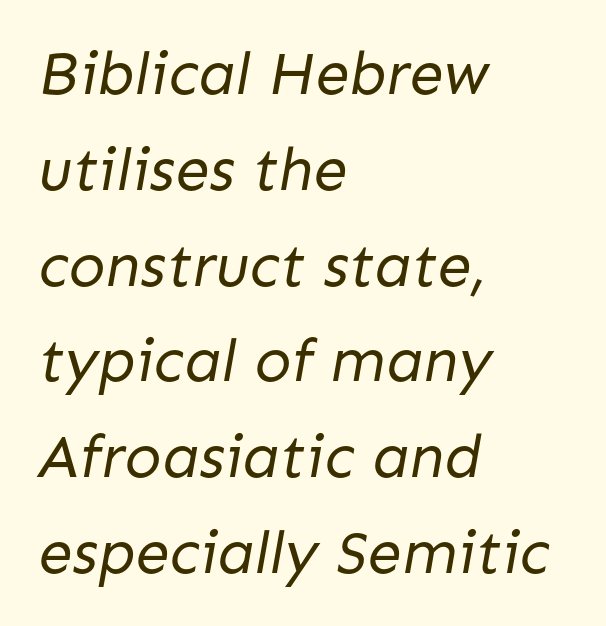
Does the type have serifs? No, each stem ends abruptly. Heaviness? Minimal to ordinary, like unemphasized prose. Character widths vary here, with narrow letters taking less room than wide ones. The baseline area is clear.
